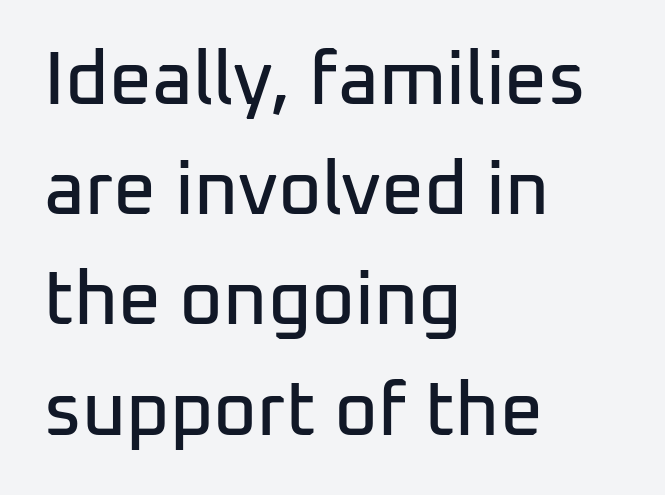
This sample uses plain, unmodified letter spacing. Proportional: the letters do not fall into vertical columns. Type without underlining. Typographically, this falls in the sans-serif category. These lines are set flush left with a ragged right edge. The designer left line spacing at the default.
